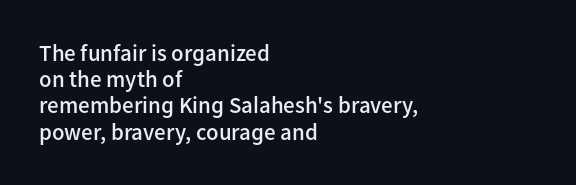
Vertically, the passage feels compressed, each row crowding the next. Spacing between characters is what you'd get straight out of the box. These words are printed semibold, heavier than regular yet not bold. In terms of posture, this sample is upright. Honestly, there is no underline to notice here at all.
